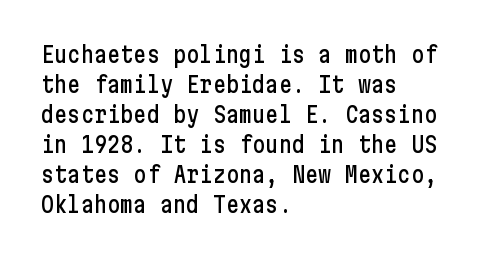
Decoration check: the copy has no underline. A roman cut, with each character standing at attention. The line-height multiplier appears to be the usual default. In CSS terms this would be text-align: left. Words appear dense and cohesive because spacing is normal.
